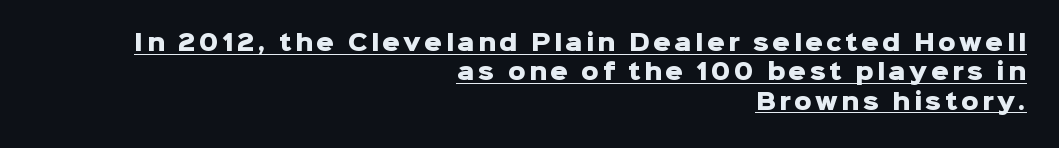
Q: Is the text bold? A: Yes.
Q: Is the text italic (slanted)? A: No, it is upright.
Q: Is the text underlined? A: Yes.
Q: How is the paragraph aligned? A: Right-aligned.
Q: Is the spacing between lines tight, normal or loose? A: Normal.
